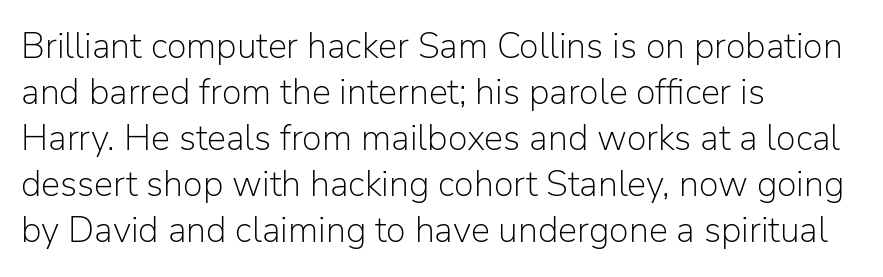
Q: Is the text bold? A: No.
Q: Is the text italic (slanted)? A: No, it is upright.
Q: Is the typeface a serif or a sans-serif typeface? A: Sans-serif.
Q: Is the text underlined? A: No.
Q: How is the paragraph aligned? A: Left-aligned.
Q: Is the spacing between letters normal or unusually wide? A: Normal.
Q: Is the spacing between lines tight, normal or loose? A: Normal.
Q: Width (condensed, normal, or wide)? A: Normal.
Q: Stroke contrast? A: Low.
Q: x-height? A: Medium.
Q: Monospaced? A: No.
